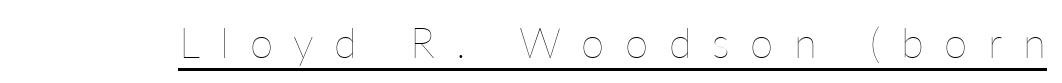
Q: Is the text bold? A: No.
Q: Is the text italic (slanted)? A: No, it is upright.
Q: Is the text underlined? A: Yes.
Q: Is the spacing between letters normal or unusually wide? A: Unusually wide.
Q: Width (condensed, normal, or wide)? A: Normal.
Q: Stroke contrast? A: Low.
Q: x-height? A: Medium.
Q: Monospaced? A: No.
